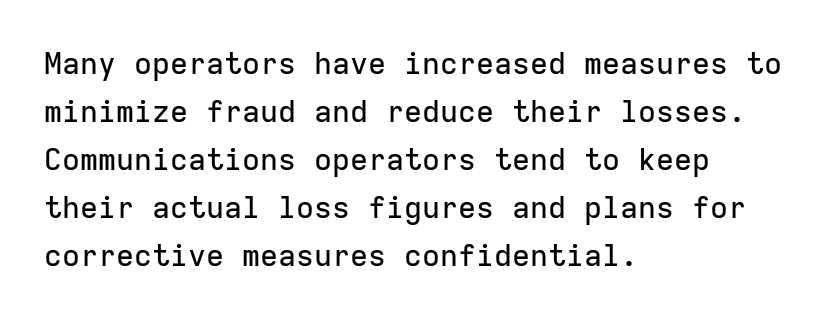
The image shows 30 px sans-serif type, upright, monospaced; set left-aligned, normal line spacing (1.6x), normal letter spacing, not underlined; low stroke contrast and a medium x-height.
